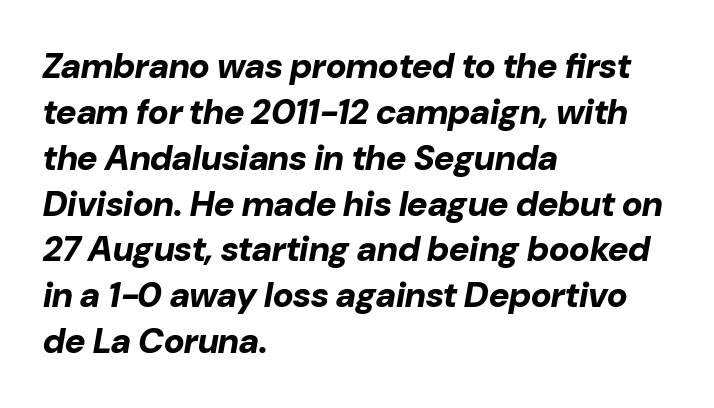
Q: Is the text bold? A: Yes.
Q: Is the text italic (slanted)? A: Yes, it leans right by about 10 degrees.
Q: Is the text underlined? A: No.
Q: How is the paragraph aligned? A: Left-aligned.
Q: Is the spacing between letters normal or unusually wide? A: Normal.
Q: Is the spacing between lines tight, normal or loose? A: Normal.
Q: Width (condensed, normal, or wide)? A: Normal.
Q: Stroke contrast? A: Low.
Q: x-height? A: Medium.
Q: Monospaced? A: No.
